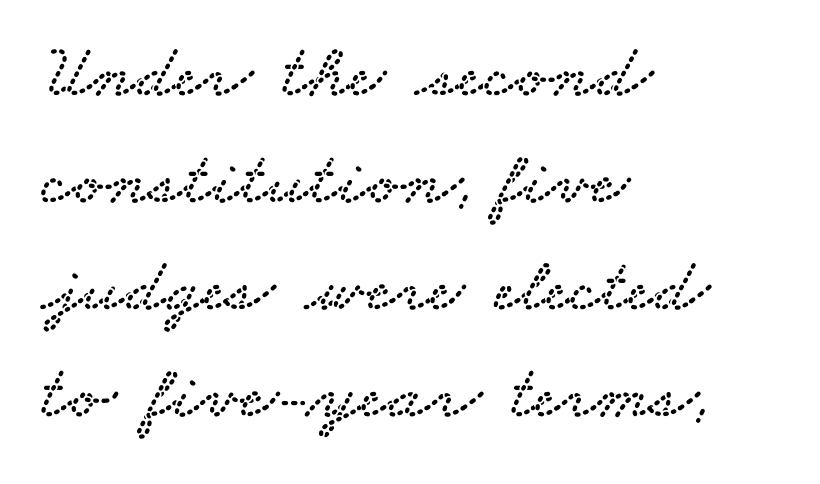
Q: Is the typeface a serif or a sans-serif typeface? A: Serif.
Q: Is the text underlined? A: No.
Q: How is the paragraph aligned? A: Left-aligned.
Q: Is the spacing between letters normal or unusually wide? A: Normal.
Q: Is the spacing between lines tight, normal or loose? A: Normal.
Q: Width (condensed, normal, or wide)? A: Wide.
Q: Stroke contrast? A: Low.
Q: x-height? A: Small.
Q: Monospaced? A: No.
